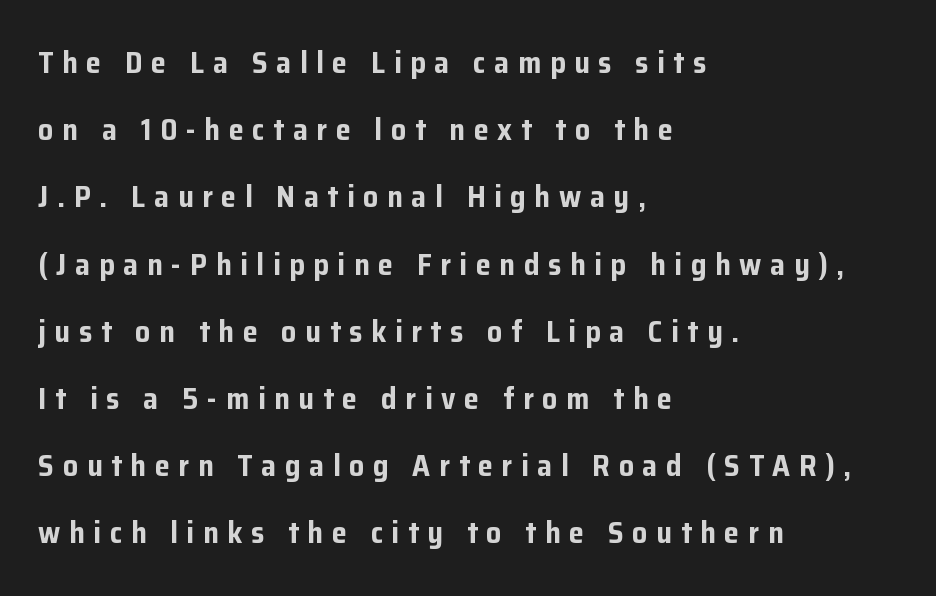
{"serif": "no", "italic": "no", "bold": "yes", "weight": "bold", "width": "normal", "stroke_contrast": "low", "x_height": "medium", "monospaced": "no", "underline": "no", "align": "left", "line_spacing": "loose", "line_spacing_ratio": 2.24, "letter_spacing": "wide", "letter_spacing_em": 0.29, "glyph_px": 30}
